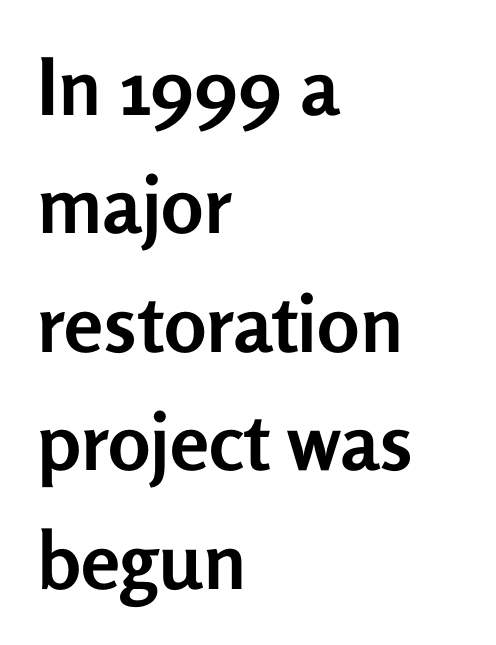
The image shows 79 px semibold sans-serif type, upright; set left-aligned, normal line spacing (1.5x), normal letter spacing, not underlined; low stroke contrast and a medium x-height.
